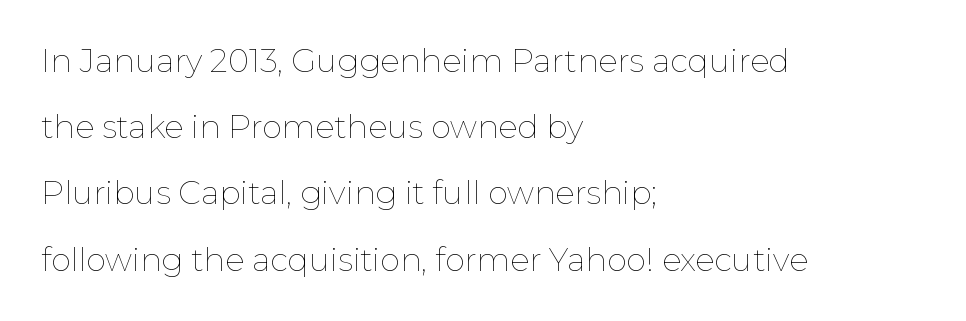
Q: Is the text bold? A: No.
Q: Is the text italic (slanted)? A: No, it is upright.
Q: Is the text underlined? A: No.
Q: How is the paragraph aligned? A: Left-aligned.
Q: Is the spacing between letters normal or unusually wide? A: Normal.
Q: Is the spacing between lines tight, normal or loose? A: Loose.
Q: Width (condensed, normal, or wide)? A: Normal.
Q: Stroke contrast? A: Low.
Q: x-height? A: Medium.
Q: Monospaced? A: No.
